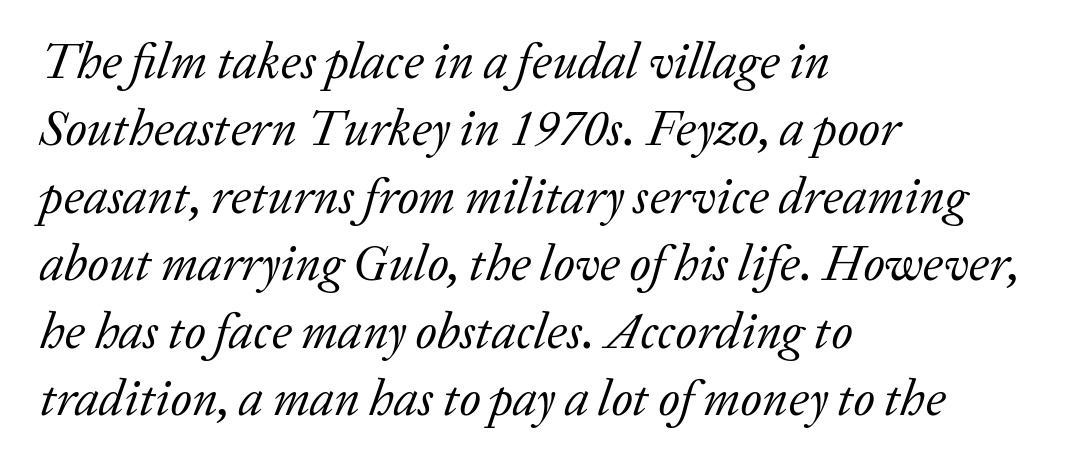
Q: Is the text bold? A: No.
Q: Is the text italic (slanted)? A: Yes, it leans right by about 20 degrees.
Q: Is the typeface a serif or a sans-serif typeface? A: Serif.
Q: Is the text underlined? A: No.
Q: How is the paragraph aligned? A: Left-aligned.
Q: Is the spacing between letters normal or unusually wide? A: Normal.
Q: Is the spacing between lines tight, normal or loose? A: Normal.
Q: Width (condensed, normal, or wide)? A: Normal.
Q: Stroke contrast? A: Low.
Q: x-height? A: Medium.
Q: Monospaced? A: No.
